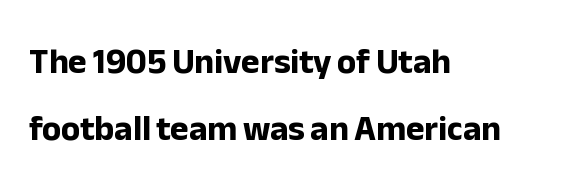
{"serif": "no", "italic": "no", "bold": "yes", "weight": "bold", "width": "normal", "stroke_contrast": "low", "x_height": "medium", "monospaced": "no", "underline": "no", "align": "left", "line_spacing": "loose", "line_spacing_ratio": 1.92, "letter_spacing": "normal", "letter_spacing_em": 0.0, "glyph_px": 35}
